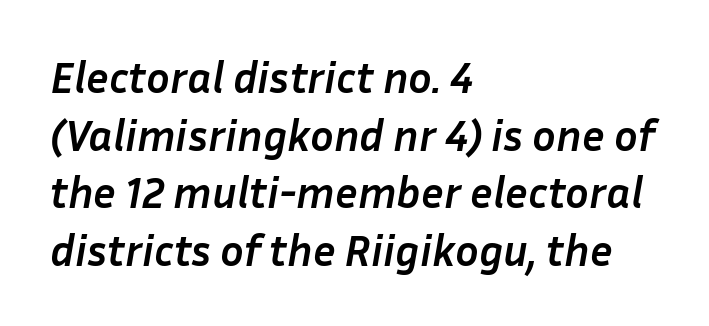
How are the letters spaced? Ordinarily, with no added tracking. On the weight axis this lands at bold, roughly 700. A bare baseline throughout the passage. Notice how descenders clear the ascenders below comfortably — that's standard leading. Short and long lines alike share a common starting point at left.
